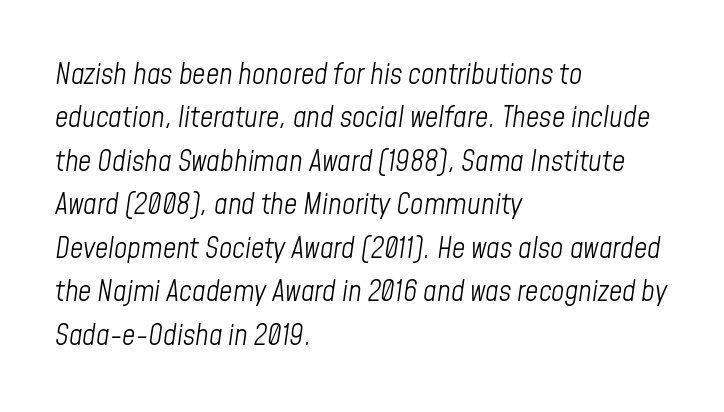
Q: Is the text bold? A: No.
Q: Is the text italic (slanted)? A: Yes, it leans right by about 8 degrees.
Q: Is the text underlined? A: No.
Q: How is the paragraph aligned? A: Left-aligned.
Q: Is the spacing between letters normal or unusually wide? A: Normal.
Q: Is the spacing between lines tight, normal or loose? A: Normal.
Q: Width (condensed, normal, or wide)? A: Condensed.
Q: Stroke contrast? A: Low.
Q: x-height? A: Medium.
Q: Monospaced? A: No.
